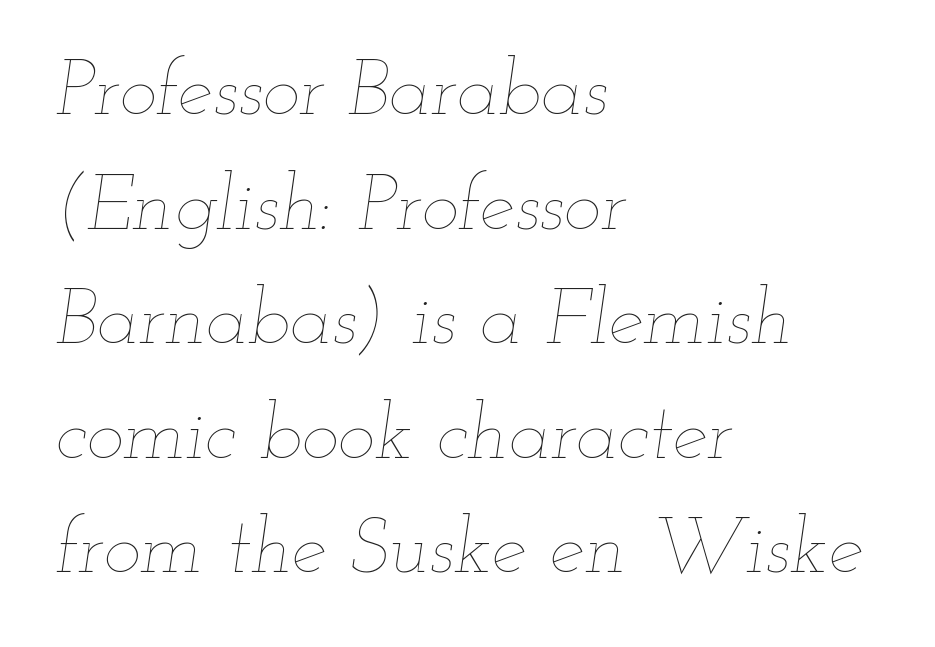
Tall strokes in this sample are angled rather than plumb. Horizontal alignment here is leftward, the default for most running prose. A typesetter would call this leading conventional body-copy spacing. Varying glyph widths throughout — classic text-font behaviour. The foot of each line stays bare and open. Characters follow at the spacing the type designer built in.
